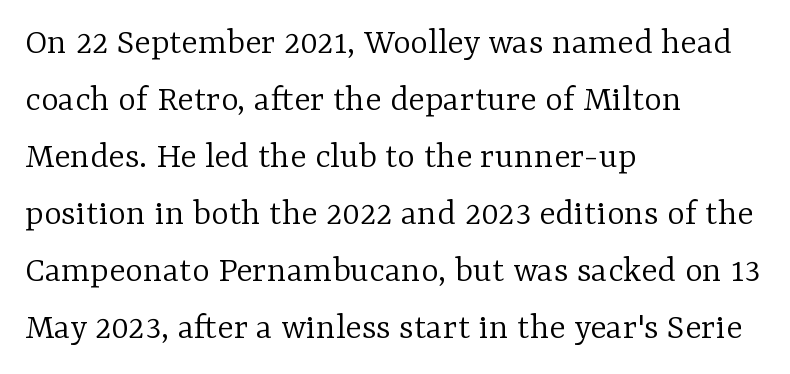
{"serif": "yes", "italic": "no", "bold": "no", "weight": "light", "width": "normal", "stroke_contrast": "low", "x_height": "medium", "monospaced": "no", "underline": "no", "align": "left", "line_spacing": "normal", "line_spacing_ratio": 1.5, "letter_spacing": "normal", "letter_spacing_em": 0.0, "glyph_px": 38}
